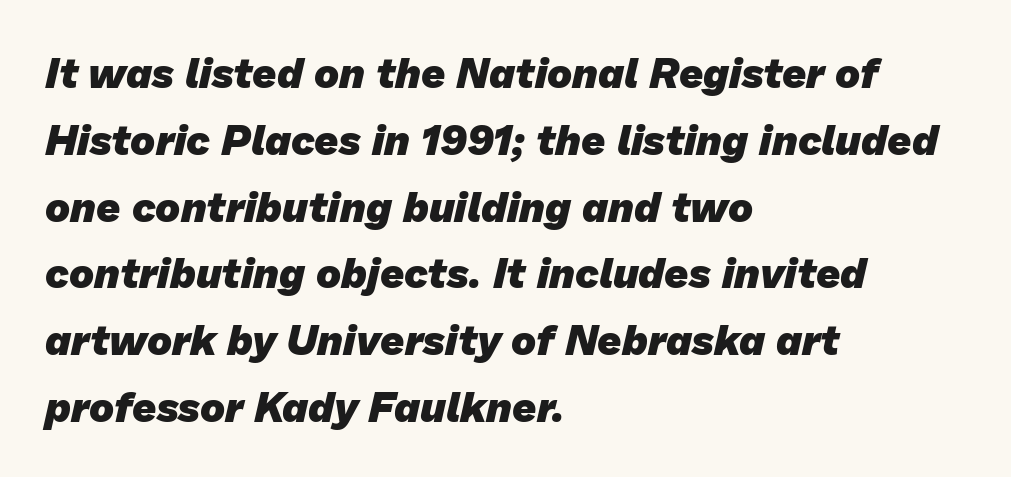
Observe the ordinary spacing: letters are neighbours, not strangers. Quick note: interline space is typical. Leftover space on each line is placed entirely after the last word. Bold? Absolutely — the strokes are thick and heavy.
